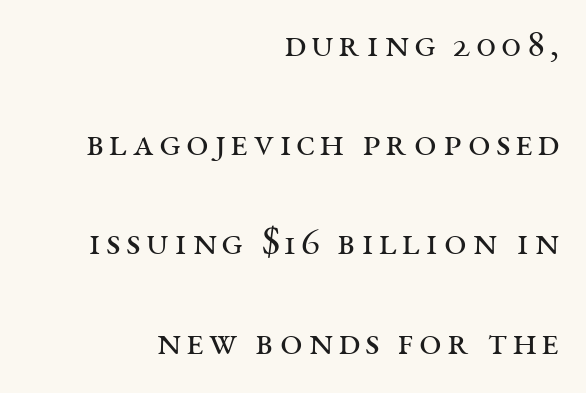
Q: Is the text bold? A: No.
Q: Is the text italic (slanted)? A: No, it is upright.
Q: Is the typeface a serif or a sans-serif typeface? A: Serif.
Q: Is the text underlined? A: No.
Q: How is the paragraph aligned? A: Right-aligned.
Q: Is the spacing between lines tight, normal or loose? A: Loose.
Q: Width (condensed, normal, or wide)? A: Wide.
Q: Stroke contrast? A: Medium.
Q: x-height? A: Large.
Q: Monospaced? A: No.
